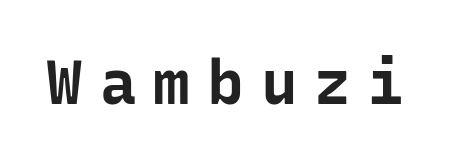
{"serif": "no", "italic": "no", "bold": "yes", "weight": "bold", "width": "normal", "stroke_contrast": "low", "x_height": "medium", "monospaced": "yes", "underline": "no", "letter_spacing": "wide", "letter_spacing_em": 0.28, "glyph_px": 61}
